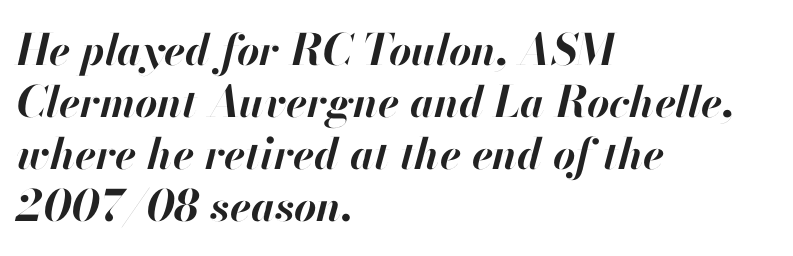
Horizontally, the lines are justified to the leading edge only. Slant detected: the letters are inclined. Quick note: underline off. How heavy is the stroke? Heavy — this is a bold.
